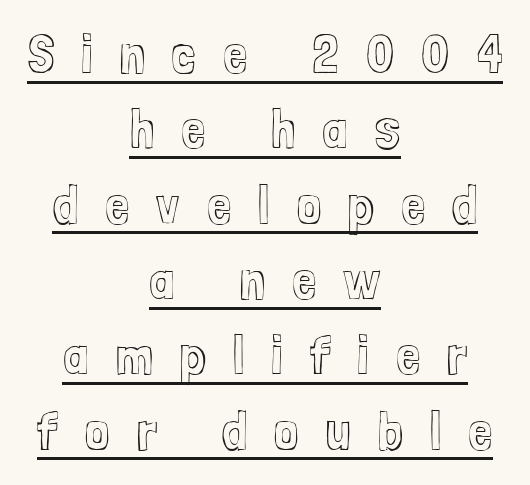
Q: Is the text italic (slanted)? A: No, it is upright.
Q: Is the text underlined? A: Yes.
Q: How is the paragraph aligned? A: Centered.
Q: Is the spacing between letters normal or unusually wide? A: Unusually wide.
Q: Is the spacing between lines tight, normal or loose? A: Normal.
Q: Width (condensed, normal, or wide)? A: Condensed.
Q: x-height? A: Medium.
Q: Monospaced? A: No.
